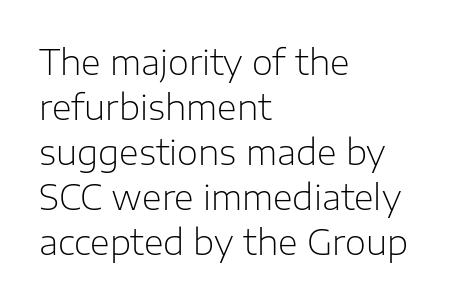
The space beneath each line is pristine and unruled. Note the varied advance widths — an 'i' is clearly narrower than an 'm'. Letter spacing: default. Evenly set lines give the paragraph a standard silhouette. A classic flush-left, rag-right setting is used for this passage. The passage shown is not bold in any degree.
